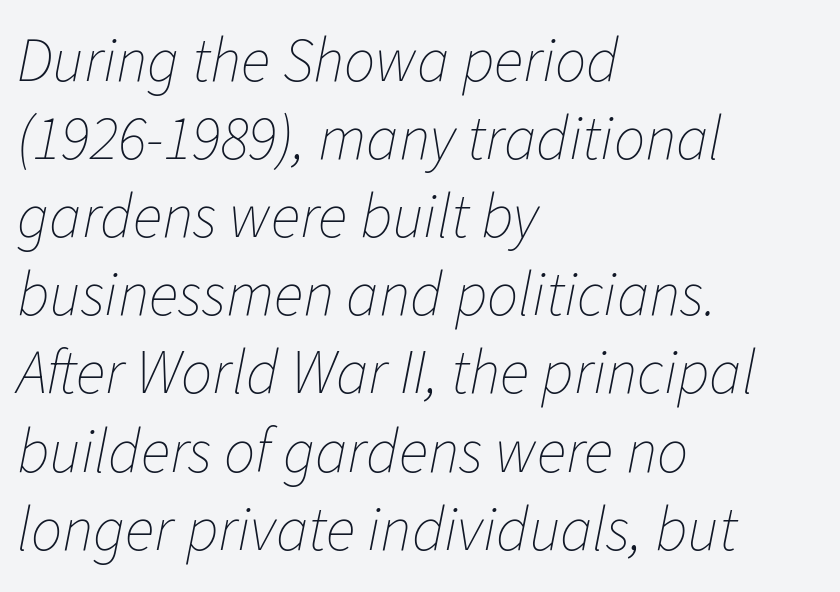
Q: Is the text bold? A: No.
Q: Is the text italic (slanted)? A: Yes, it leans right by about 11 degrees.
Q: Is the text underlined? A: No.
Q: How is the paragraph aligned? A: Left-aligned.
Q: Is the spacing between letters normal or unusually wide? A: Normal.
Q: Is the spacing between lines tight, normal or loose? A: Normal.
Q: Width (condensed, normal, or wide)? A: Normal.
Q: Stroke contrast? A: Low.
Q: x-height? A: Medium.
Q: Monospaced? A: No.
